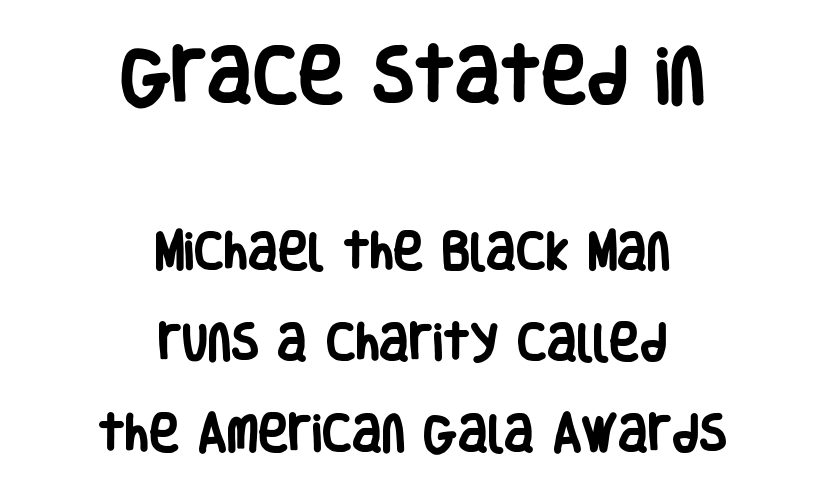
The image shows 62 px heavy, condensed sans-serif type, upright; set centered, loose line spacing (2.22x), normal letter spacing, not underlined; the first (top) block is 1.51x larger; low stroke contrast and a large x-height.
